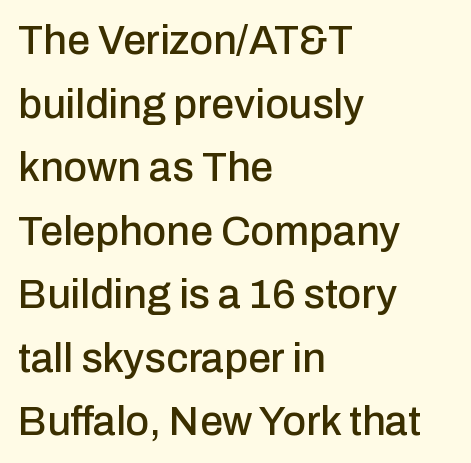
{"serif": "no", "italic": "no", "width": "normal", "stroke_contrast": "low", "x_height": "medium", "monospaced": "no", "underline": "no", "align": "left", "line_spacing": "normal", "line_spacing_ratio": 1.55, "letter_spacing": "normal", "letter_spacing_em": 0.0, "glyph_px": 41}
